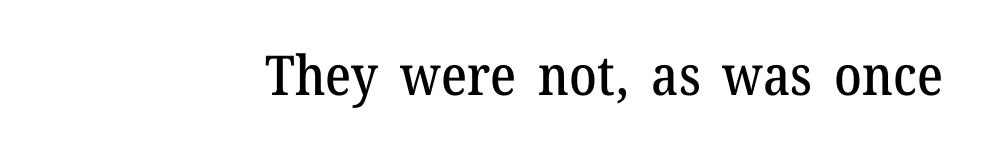
Q: Is the text italic (slanted)? A: No, it is upright.
Q: Is the typeface a serif or a sans-serif typeface? A: Serif.
Q: Is the text underlined? A: No.
Q: Is the spacing between letters normal or unusually wide? A: Normal.
Q: Width (condensed, normal, or wide)? A: Normal.
Q: Stroke contrast? A: Medium.
Q: x-height? A: Medium.
Q: Monospaced? A: No.
